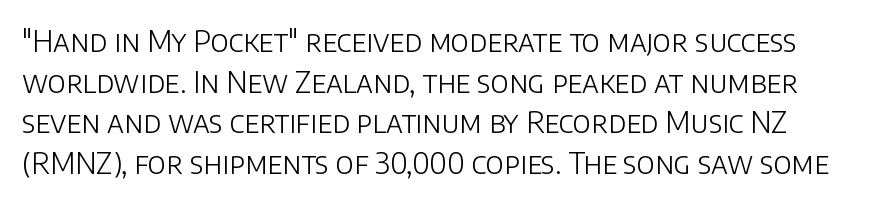
Q: Is the text bold? A: No.
Q: Is the text italic (slanted)? A: No, it is upright.
Q: Is the typeface a serif or a sans-serif typeface? A: Sans-serif.
Q: Is the text underlined? A: No.
Q: Is the spacing between letters normal or unusually wide? A: Normal.
Q: Is the spacing between lines tight, normal or loose? A: Normal.
Q: Width (condensed, normal, or wide)? A: Normal.
Q: Stroke contrast? A: Low.
Q: x-height? A: Large.
Q: Monospaced? A: No.
